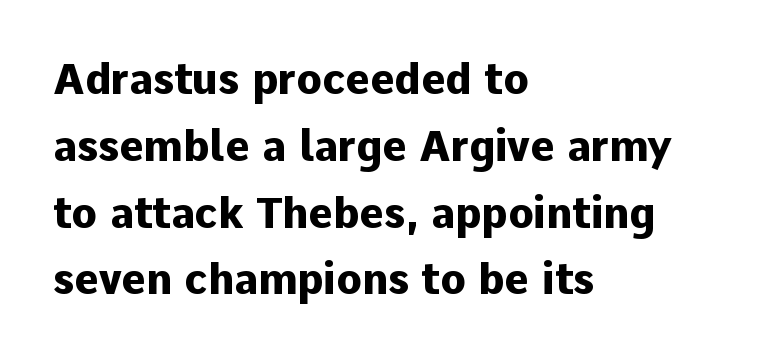
Q: Is the text bold? A: Yes.
Q: Is the text italic (slanted)? A: No, it is upright.
Q: Is the typeface a serif or a sans-serif typeface? A: Sans-serif.
Q: Is the text underlined? A: No.
Q: How is the paragraph aligned? A: Left-aligned.
Q: Is the spacing between letters normal or unusually wide? A: Normal.
Q: Is the spacing between lines tight, normal or loose? A: Normal.
Q: Width (condensed, normal, or wide)? A: Normal.
Q: Stroke contrast? A: Low.
Q: x-height? A: Medium.
Q: Monospaced? A: No.
